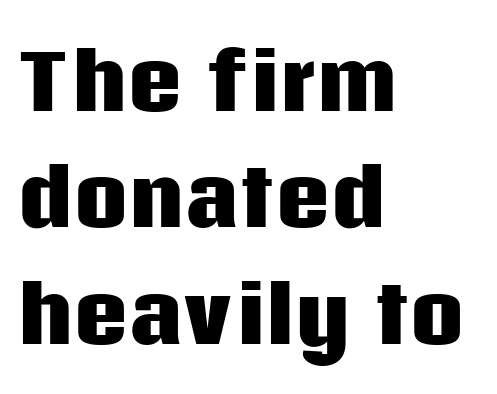
The axis of the letterforms is exactly vertical. Looks like regular typesetting: each glyph gets only the width it needs. Look at the tracking — it's just the regular setting, nothing added. Unlike a traditional serif, this face leaves its strokes unadorned.
